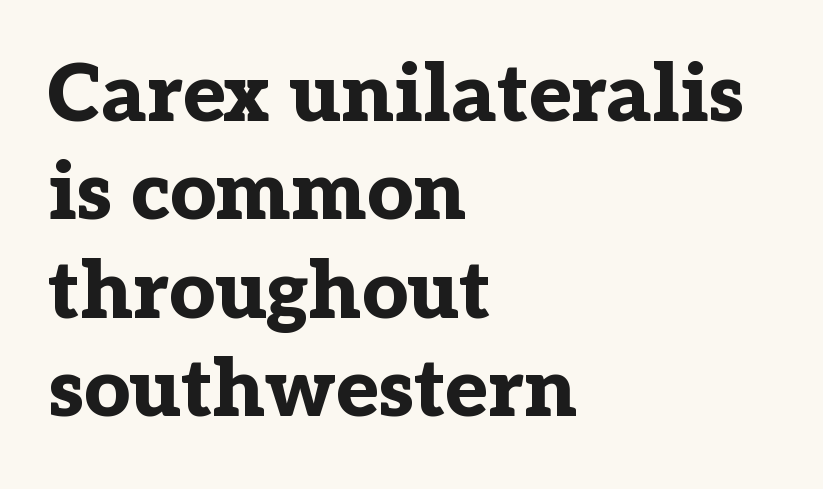
The image shows 80 px bold serif type, upright; set left-aligned, line spacing 1.23x, normal letter spacing, not underlined; low stroke contrast and a medium x-height.
